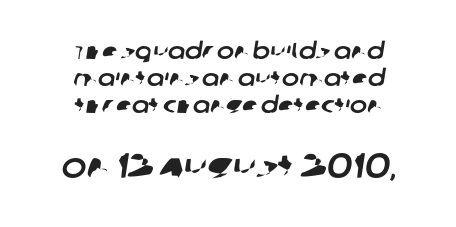
Think of a printed novel: that variable character pitch is what you see here. Descenders are the only things crossing below the line. Alignment: centered. The rendering enlarges the type as you move from the upper chunk to the lower.
